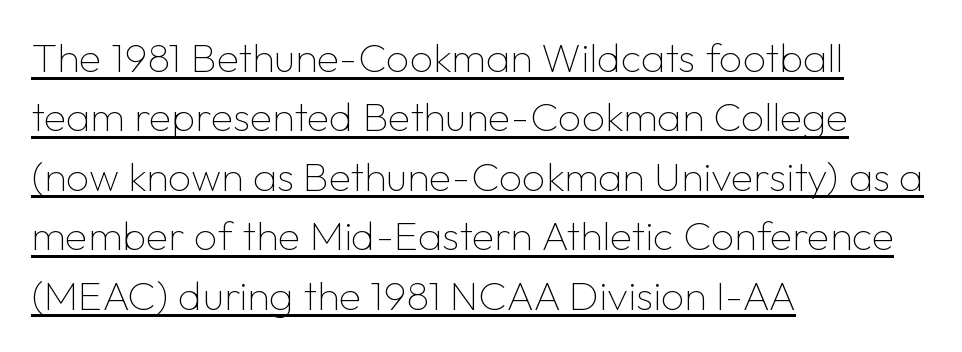
Q: Is the text bold? A: No.
Q: Is the text italic (slanted)? A: No, it is upright.
Q: Is the typeface a serif or a sans-serif typeface? A: Sans-serif.
Q: Is the text underlined? A: Yes.
Q: How is the paragraph aligned? A: Left-aligned.
Q: Is the spacing between letters normal or unusually wide? A: Normal.
Q: Is the spacing between lines tight, normal or loose? A: Normal.
Q: Width (condensed, normal, or wide)? A: Normal.
Q: Stroke contrast? A: Low.
Q: x-height? A: Medium.
Q: Monospaced? A: No.
